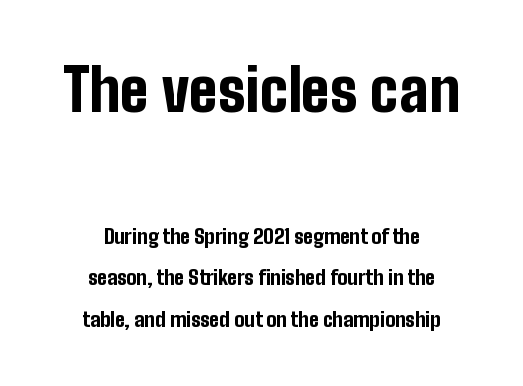
Descenders hang freely into open space. Where is the straight margin? There isn't one; the lines are centered. The passage shown has conventional tracking throughout. The glyphs in this specimen are sans serif. A typesetter would call this proportional, since set widths differ per character. Large over small — that's the arrangement of the two blocks here.
